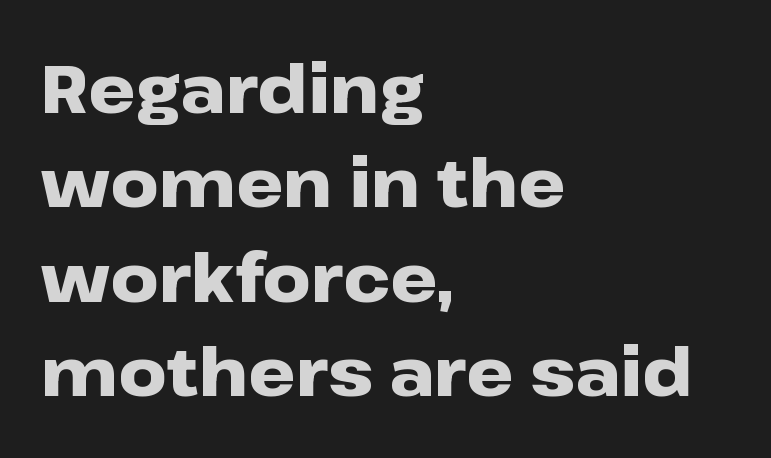
The image shows 67 px heavy, wide sans-serif type, upright; set left-aligned, normal line spacing (1.41x), normal letter spacing, not underlined; low stroke contrast and a medium x-height.
